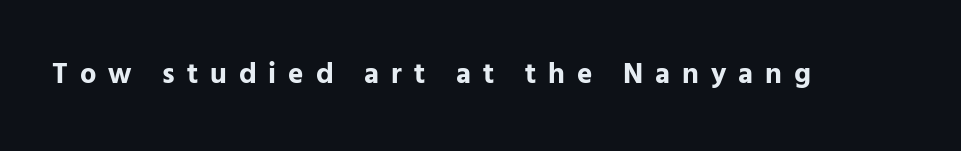
As a designer I'd log this as weight 700, bold. Examine the stroke ends and you'll find no serifs. Note the varied advance widths — an 'i' is clearly narrower than an 'm'. Ascenders rise straight up at ninety degrees.
